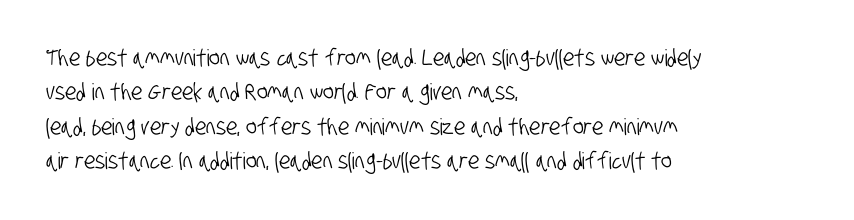
The image shows 23 px text type; set left-aligned, normal line spacing (1.5x), normal letter spacing, not underlined.
